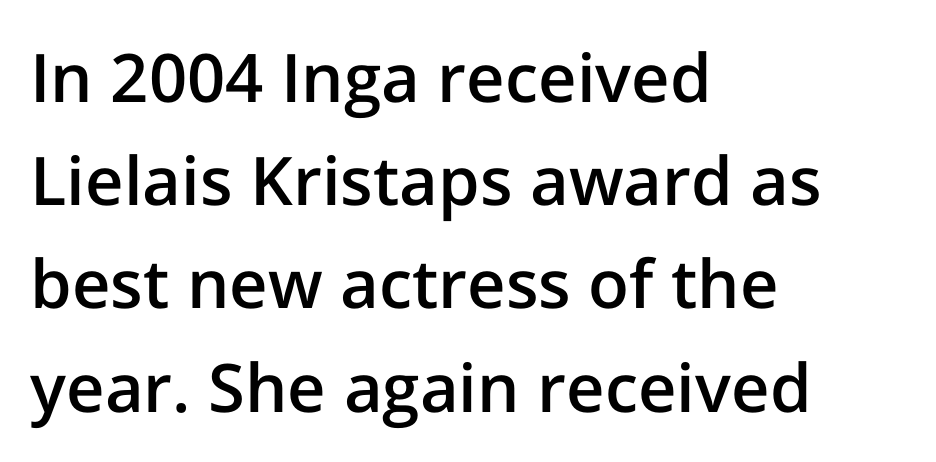
The image shows 67 px semibold sans-serif type, upright; set left-aligned, normal line spacing (1.54x), normal letter spacing, not underlined; low stroke contrast and a medium x-height.
